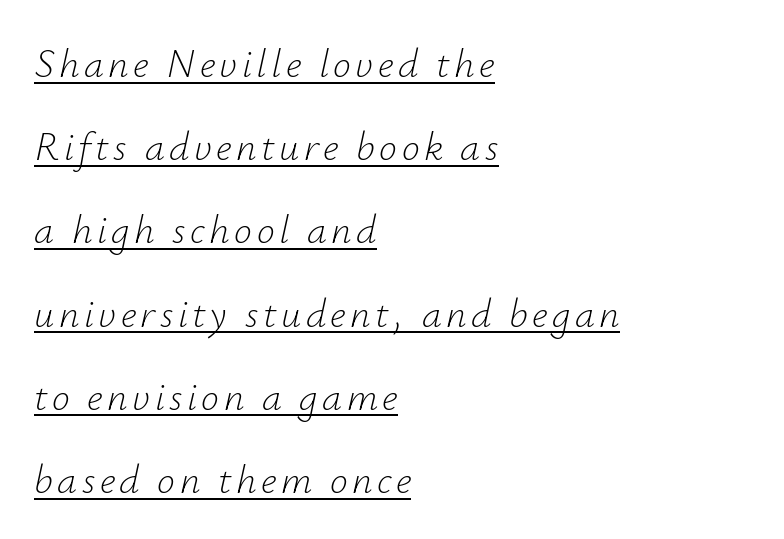
Q: Is the text bold? A: No.
Q: Is the text italic (slanted)? A: Yes, it leans right by about 12 degrees.
Q: Is the text underlined? A: Yes.
Q: How is the paragraph aligned? A: Left-aligned.
Q: Is the spacing between lines tight, normal or loose? A: Loose.
Q: Width (condensed, normal, or wide)? A: Normal.
Q: Stroke contrast? A: Low.
Q: x-height? A: Small.
Q: Monospaced? A: No.
